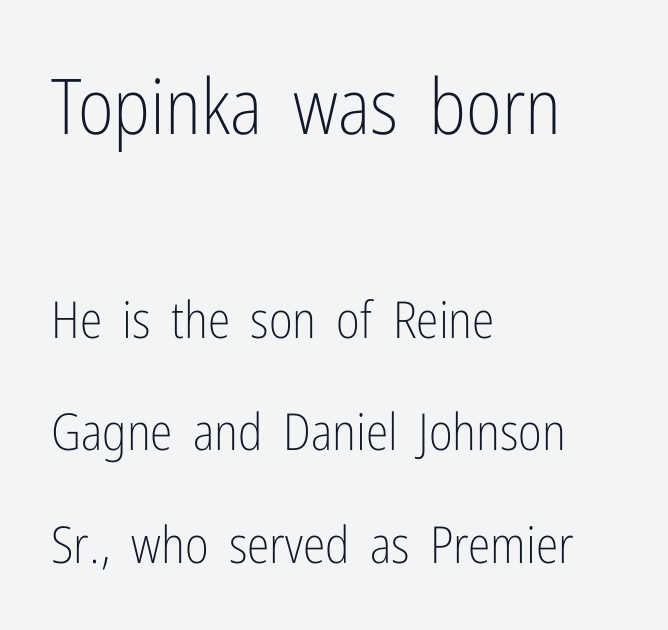
The font is comparable to plain body text, perhaps lighter. Leading is clearly above the norm, producing a sparse column. A typesetter would label this face a sans. The face used here is rendered with its standard letterfit. Does the bottom block carry the larger type? No, the top block does.
